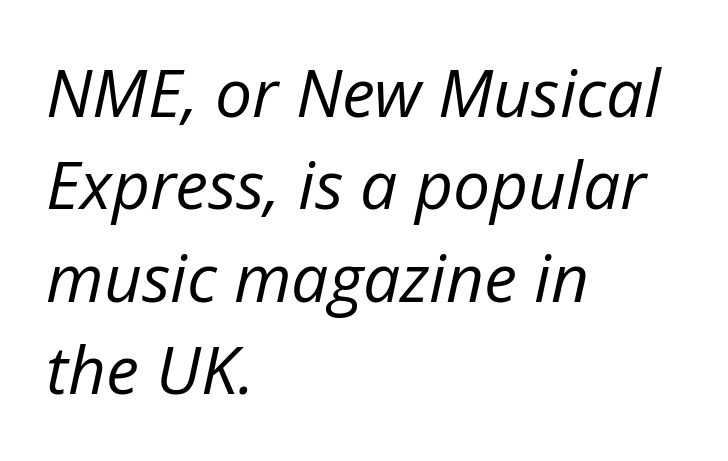
The image shows 66 px regular-weight type, italic (leaning right); set left-aligned, normal line spacing (1.4x), normal letter spacing, not underlined; low stroke contrast and a medium x-height.
